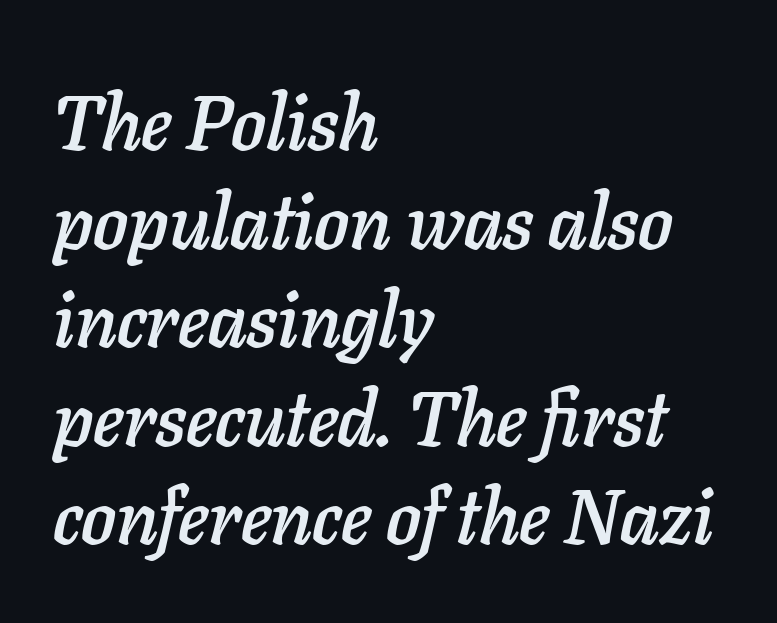
The image shows 77 px text type, italic (leaning right); set left-aligned, normal line spacing (1.28x), normal letter spacing, not underlined; low stroke contrast and a medium x-height.
